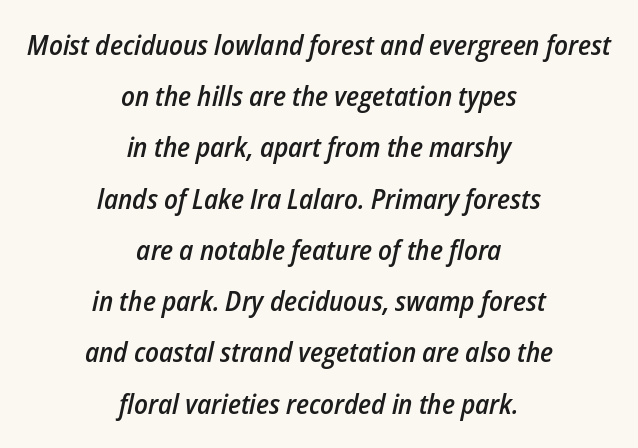
{"italic": "yes", "lean": "right", "slant_degrees": 12, "bold": "semi", "weight": "semibold", "width": "condensed", "stroke_contrast": "low", "x_height": "medium", "monospaced": "no", "underline": "no", "align": "center", "line_spacing_ratio": 1.83, "letter_spacing": "normal", "letter_spacing_em": 0.0, "glyph_px": 28}
